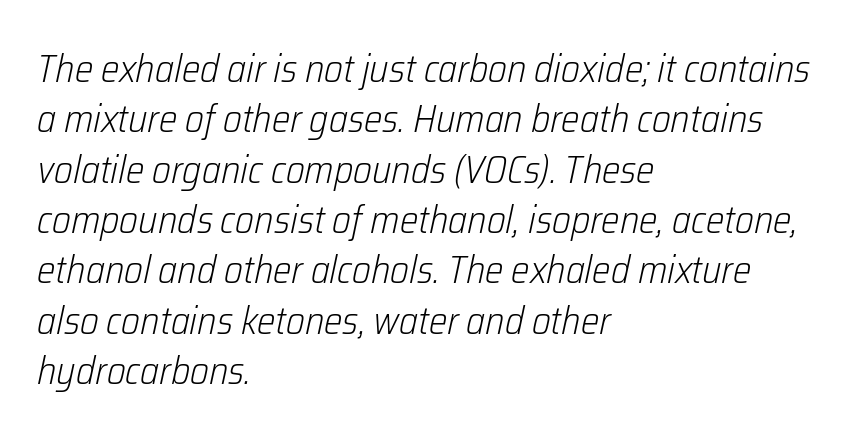
Q: Is the text bold? A: No.
Q: Is the text italic (slanted)? A: Yes, it leans right by about 12 degrees.
Q: Is the text underlined? A: No.
Q: How is the paragraph aligned? A: Left-aligned.
Q: Is the spacing between letters normal or unusually wide? A: Normal.
Q: Is the spacing between lines tight, normal or loose? A: Normal.
Q: Width (condensed, normal, or wide)? A: Condensed.
Q: Stroke contrast? A: Low.
Q: x-height? A: Medium.
Q: Monospaced? A: No.
